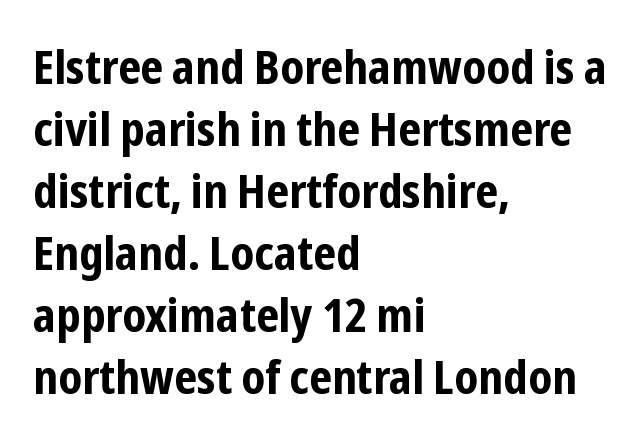
Nothing unusual about the tracking: characters are spaced as the font intends. The face used here has the dense, thick strokes of a bold. Short and long lines alike share a common starting point at left. These lines are rendered in a variable-pitch font. Regular leading.
